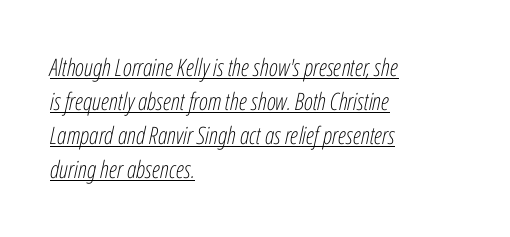
Italic: yes, the glyphs are oblique. The lettering is marked with a stroke running underneath it. What's the leading like? Ordinary, nothing unusual. Every row of glyphs begins at an identical x-position on the left. This reads as an unemphasized weight, regular at the heaviest.
